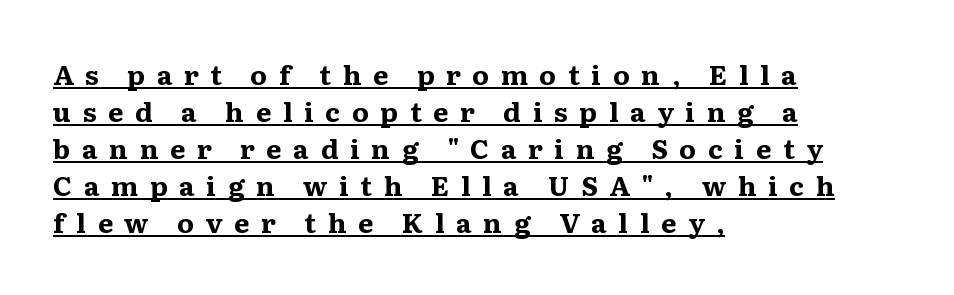
Q: Is the text bold? A: Yes.
Q: Is the text italic (slanted)? A: No, it is upright.
Q: Is the text underlined? A: Yes.
Q: How is the paragraph aligned? A: Left-aligned.
Q: Is the spacing between letters normal or unusually wide? A: Unusually wide.
Q: Is the spacing between lines tight, normal or loose? A: Normal.
